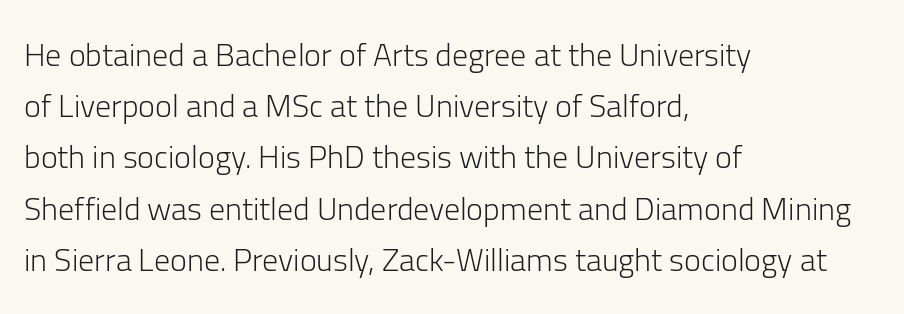
The space between consecutive lines is moderate. Look at the bottom of the vertical strokes: they stop flat, with no serifs. Horizontally, the lines are justified to the leading edge only. Do the characters align in a grid? No, the font is proportional.
